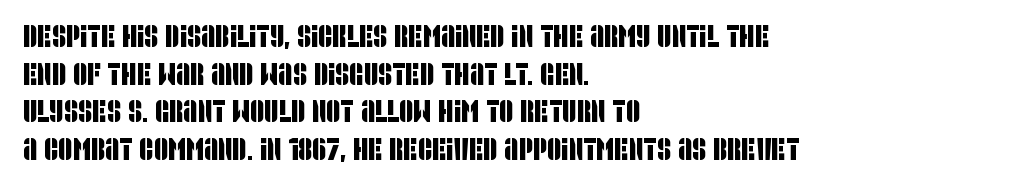
Character widths vary here, with narrow letters taking less room than wide ones. Check where the strokes stop: nothing finishes them off — pure sans. The gaps between neighbouring characters are ordinary and unremarkable. The specimen omits any rule beneath the text block's lines.
